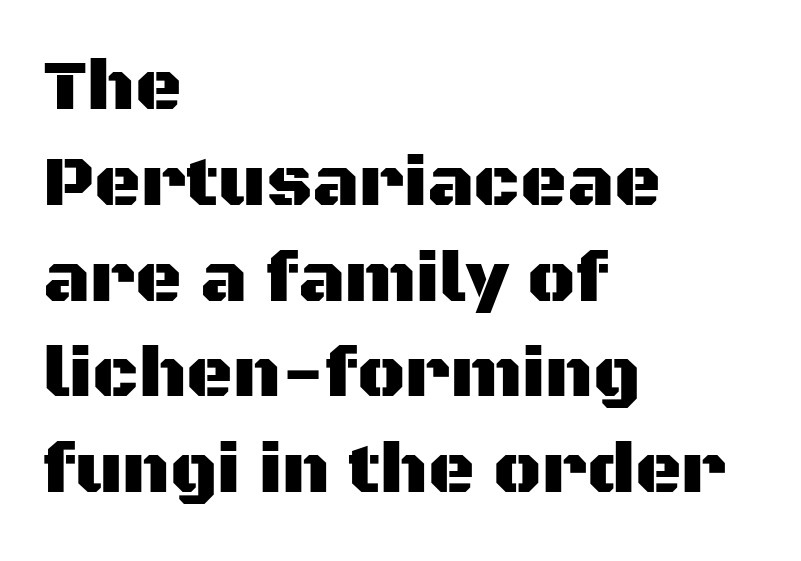
Q: Is the text italic (slanted)? A: No, it is upright.
Q: Is the typeface a serif or a sans-serif typeface? A: Sans-serif.
Q: Is the text underlined? A: No.
Q: How is the paragraph aligned? A: Left-aligned.
Q: Is the spacing between letters normal or unusually wide? A: Normal.
Q: Is the spacing between lines tight, normal or loose? A: Normal.
Q: Width (condensed, normal, or wide)? A: Normal.
Q: Stroke contrast? A: Medium.
Q: x-height? A: Large.
Q: Monospaced? A: No.
